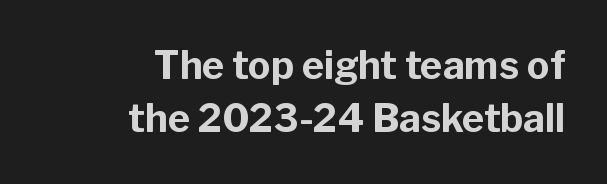
The baseline area is clear. Looks like regular typesetting: each glyph gets only the width it needs. A sans-serif font was chosen for this passage. The vertical gap from one line to the next is medium. The lines are quadded right.
